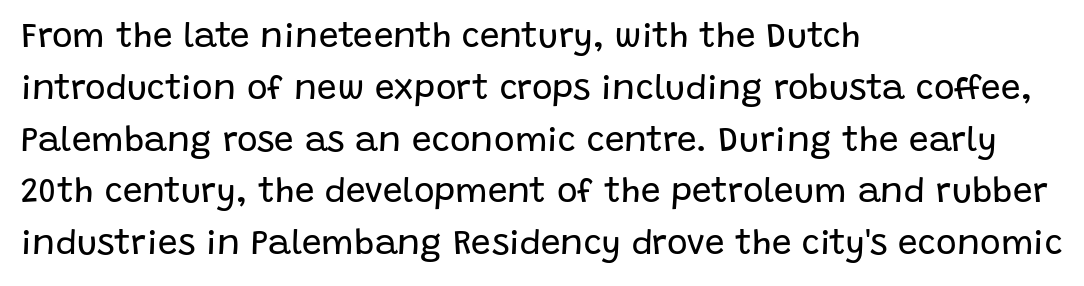
{"serif": "no", "italic": "no", "bold": "no", "weight": "regular", "width": "normal", "stroke_contrast": "low", "x_height": "large", "monospaced": "no", "underline": "no", "align": "left", "line_spacing": "normal", "line_spacing_ratio": 1.48, "letter_spacing": "normal", "letter_spacing_em": 0.0, "glyph_px": 35}
